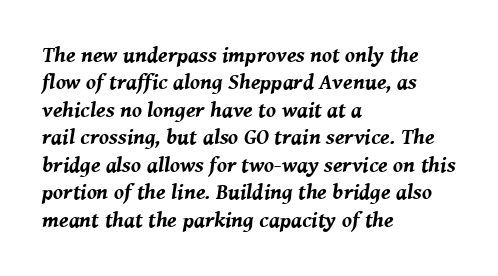
Q: Is the text bold? A: Yes.
Q: Is the text italic (slanted)? A: Yes, it leans right by about 8 degrees.
Q: Is the text underlined? A: No.
Q: How is the paragraph aligned? A: Left-aligned.
Q: Is the spacing between letters normal or unusually wide? A: Normal.
Q: Is the spacing between lines tight, normal or loose? A: Normal.
